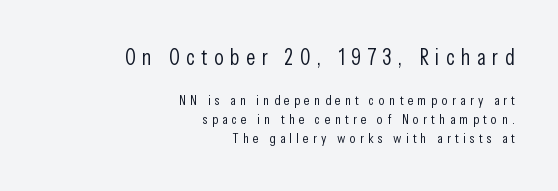
Q: Is the text bold? A: No.
Q: Is the text italic (slanted)? A: No, it is upright.
Q: Is the text underlined? A: No.
Q: How is the paragraph aligned? A: Right-aligned.
Q: Is the spacing between letters normal or unusually wide? A: Unusually wide.
Q: Is the spacing between lines tight, normal or loose? A: Normal.
Q: Which block of text is set in a larger size, the first (top) or the second (bottom)? A: The first (top) one.
